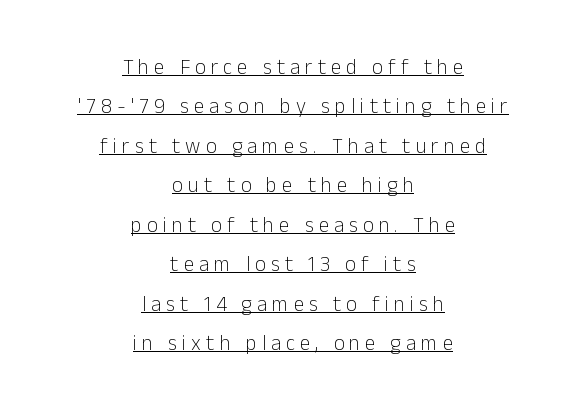
{"italic": "no", "bold": "no", "underline": "yes", "align": "center", "line_spacing_ratio": 1.88, "letter_spacing": "wide", "letter_spacing_em": 0.24, "glyph_px": 21}
